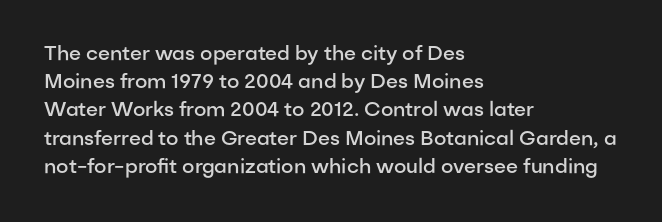
{"italic": "no", "bold": "semi", "underline": "no", "align": "left", "line_spacing": "normal", "line_spacing_ratio": 1.41, "letter_spacing": "normal", "letter_spacing_em": 0.0, "glyph_px": 20}
